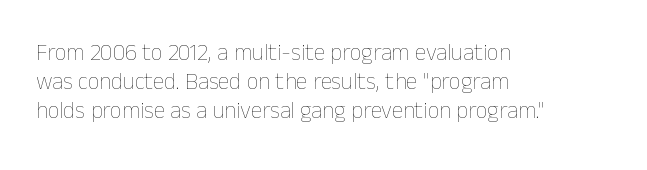
The image shows 23 px text type, upright; set left-aligned, normal line spacing (1.26x), normal letter spacing, not underlined.
